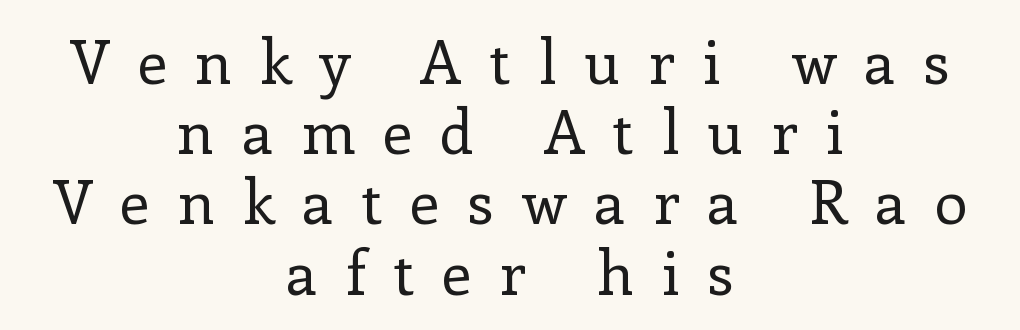
Q: Is the text bold? A: No.
Q: Is the text italic (slanted)? A: No, it is upright.
Q: Is the typeface a serif or a sans-serif typeface? A: Serif.
Q: Is the text underlined? A: No.
Q: How is the paragraph aligned? A: Centered.
Q: Is the spacing between letters normal or unusually wide? A: Unusually wide.
Q: Width (condensed, normal, or wide)? A: Normal.
Q: Stroke contrast? A: Low.
Q: x-height? A: Medium.
Q: Monospaced? A: No.
